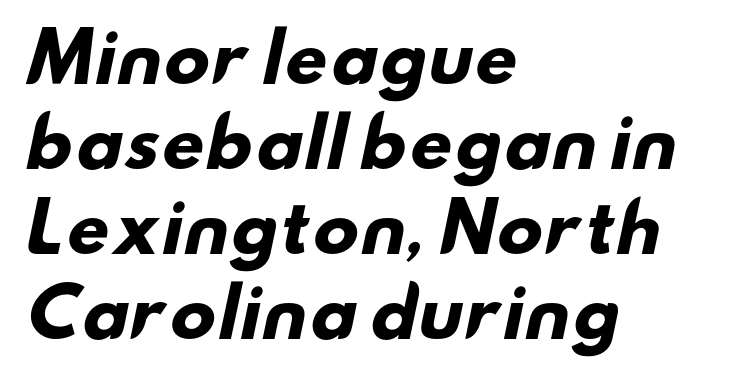
Q: Is the text bold? A: Yes.
Q: Is the typeface a serif or a sans-serif typeface? A: Sans-serif.
Q: Is the text underlined? A: No.
Q: How is the paragraph aligned? A: Left-aligned.
Q: Is the spacing between letters normal or unusually wide? A: Normal.
Q: Is the spacing between lines tight, normal or loose? A: Normal.
Q: Width (condensed, normal, or wide)? A: Wide.
Q: Stroke contrast? A: Low.
Q: x-height? A: Small.
Q: Monospaced? A: No.
